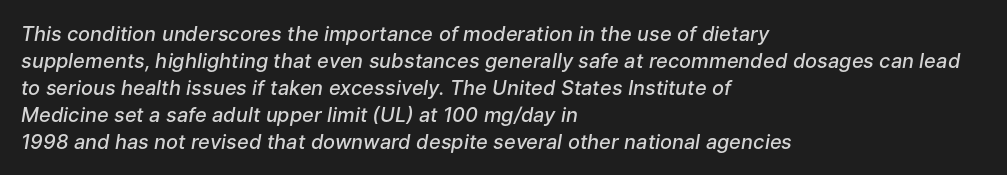
Any mark beneath the type? The region is blank. The horizontal fit of the characters is conventional and even. These lines are set flush left with a ragged right edge. As a designer I'd log this as weight 600, semibold.
